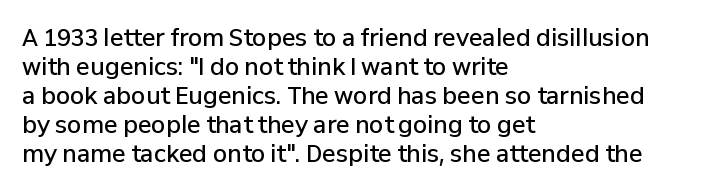
Q: Is the text bold? A: Semi-bold.
Q: Is the text italic (slanted)? A: No, it is upright.
Q: Is the text underlined? A: No.
Q: How is the paragraph aligned? A: Left-aligned.
Q: Is the spacing between letters normal or unusually wide? A: Normal.
Q: Is the spacing between lines tight, normal or loose? A: Normal.
